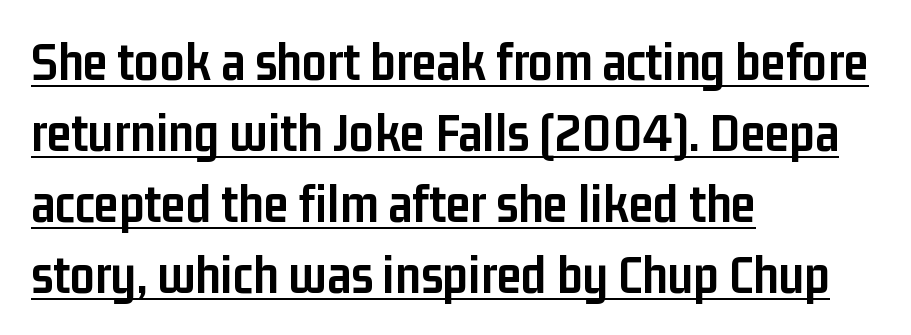
The image shows 55 px semibold, condensed sans-serif type, upright; set left-aligned, normal line spacing (1.29x), normal letter spacing, underlined; low stroke contrast and a medium x-height.
